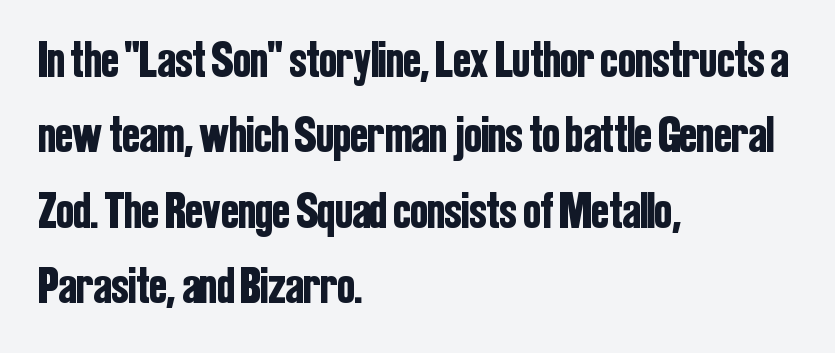
{"serif": "no", "italic": "no", "width": "condensed", "stroke_contrast": "low", "x_height": "medium", "monospaced": "no", "underline": "no", "align": "left", "line_spacing": "normal", "line_spacing_ratio": 1.45, "letter_spacing": "normal", "letter_spacing_em": 0.0, "glyph_px": 52}
